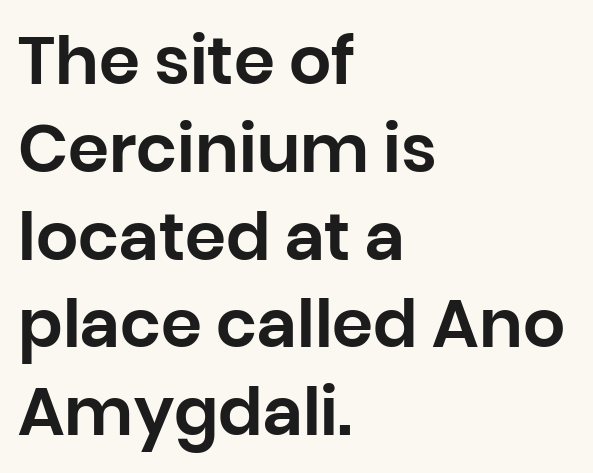
Short note: letters normally spaced. Successive baselines arrive at the customary interval. The type sits square on the baseline with zero lean. Proportional: the letters do not fall into vertical columns. The paragraph shown leans on its left margin. The rendering shows plain stroke endings on the letterforms — a sans-serif design.
